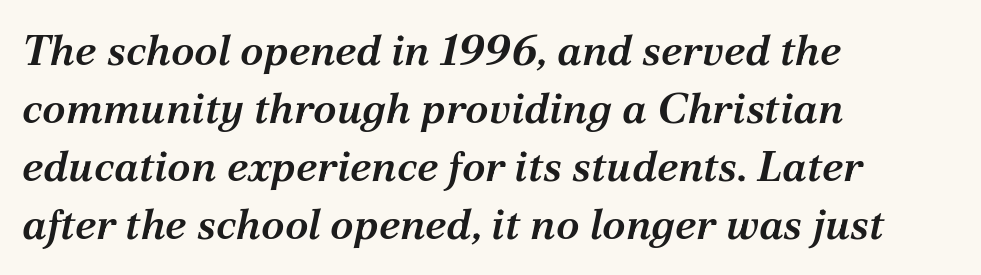
Tracking value appears to be zero — textbook default spacing. Weight: semibold (demi). This sample uses an oblique cut, with every glyph tilted off the vertical. Varying glyph widths throughout — classic text-font behaviour.
